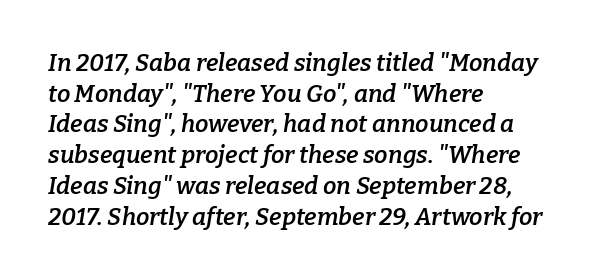
The letters sit at their default tracking, neither squeezed nor spread. The rag falls on the right side of this text block. Notice how the stems are inclined rather than vertical — that's the hallmark of italics. The specimen omits any rule beneath the text block's lines.
